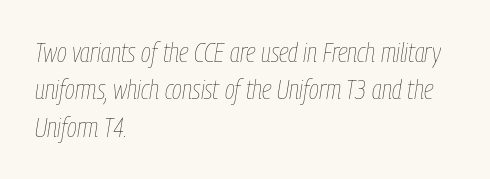
The image shows 27 px text type, italic (leaning right); set left-aligned, normal line spacing (1.38x), normal letter spacing, not underlined.
